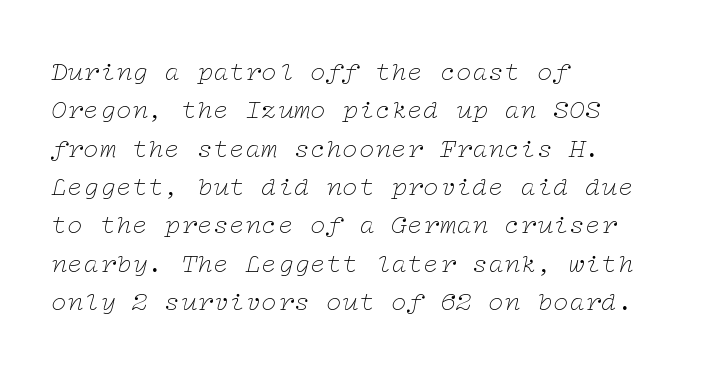
{"italic": "yes", "lean": "right", "slant_degrees": 12, "bold": "no", "underline": "no", "align": "left", "line_spacing": "normal", "line_spacing_ratio": 1.42, "letter_spacing": "normal", "letter_spacing_em": 0.0, "glyph_px": 27}
